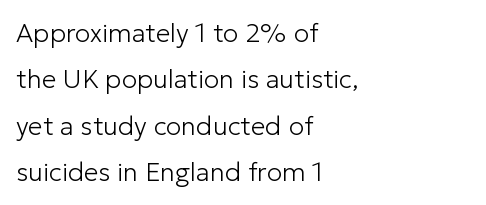
{"italic": "no", "bold": "no", "underline": "no", "align": "left", "line_spacing_ratio": 1.78, "letter_spacing": "normal", "letter_spacing_em": 0.0, "glyph_px": 26}
